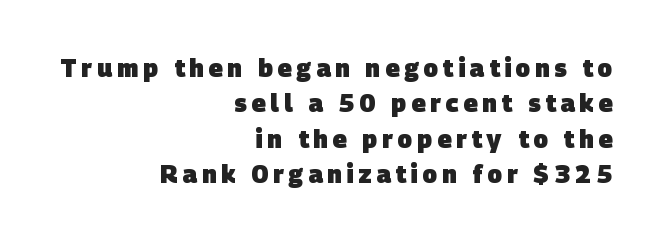
A bare baseline throughout the passage. If you measured baseline to baseline, you'd find a middling distance. The text block is weighted toward the right margin, trailing off unevenly leftward. Every letter is thick-stroked: bold, no question. Glyph-to-glyph distance is far greater than everyday printed text.
